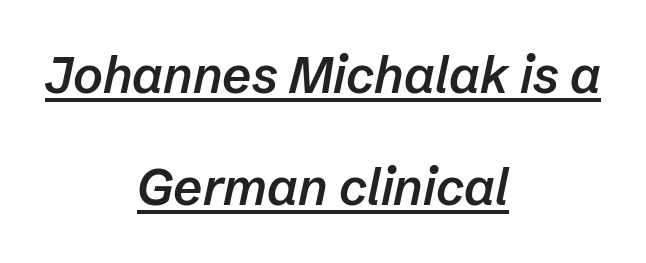
The image shows 51 px semibold type, italic (leaning right); set centered, loose line spacing (2.2x), normal letter spacing, underlined; low stroke contrast and a medium x-height.
